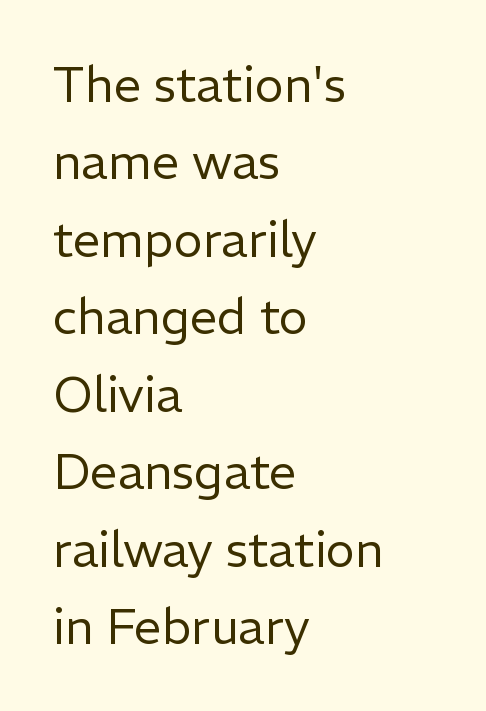
The image shows 49 px regular-weight sans-serif type, upright; set left-aligned, normal line spacing (1.58x), normal letter spacing, not underlined; low stroke contrast and a medium x-height.
